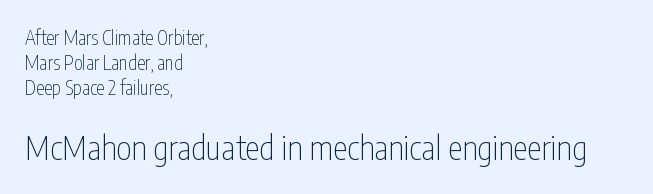
The image shows 33 px thin, condensed sans-serif type, upright; set left-aligned, normal line spacing (1.31x), normal letter spacing, not underlined; the second (bottom) block is 1.74x larger; low stroke contrast and a medium x-height.
